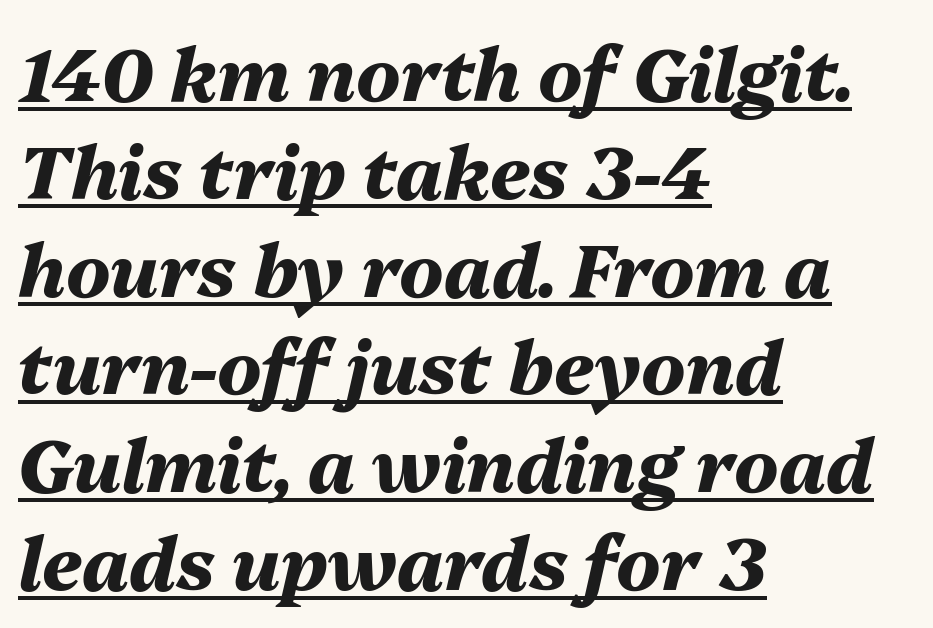
{"italic": "yes", "lean": "right", "slant_degrees": 13, "bold": "yes", "weight": "heavy", "width": "normal", "stroke_contrast": "medium", "x_height": "medium", "monospaced": "no", "underline": "yes", "align": "left", "line_spacing": "normal", "line_spacing_ratio": 1.34, "letter_spacing": "normal", "letter_spacing_em": 0.0, "glyph_px": 73}
